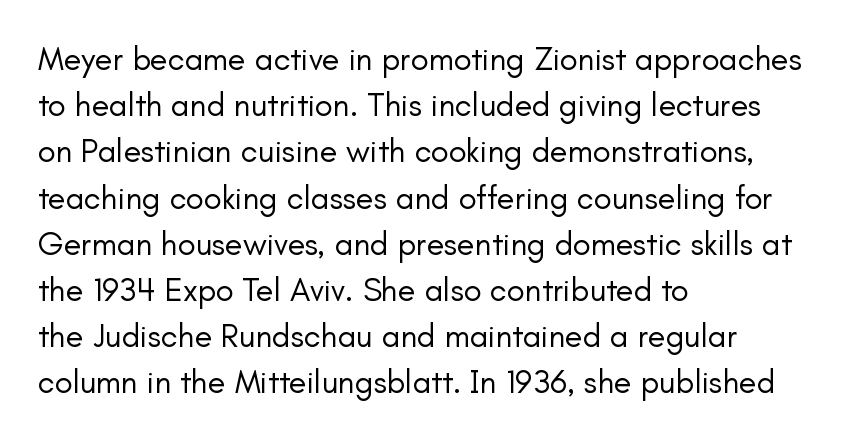
The image shows 33 px regular-weight sans-serif type, upright; set left-aligned, normal line spacing (1.4x), normal letter spacing, not underlined; low stroke contrast and a small x-height.
